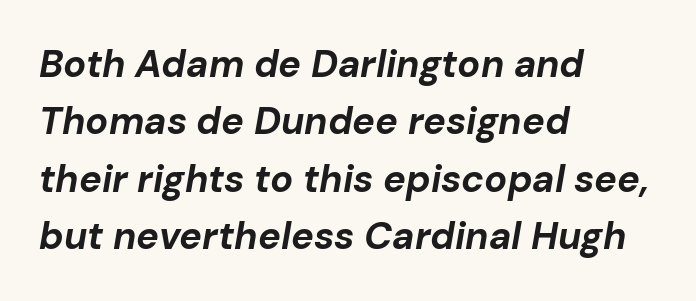
Q: Is the text bold? A: Yes.
Q: Is the text italic (slanted)? A: Yes, it leans right by about 10 degrees.
Q: Is the text underlined? A: No.
Q: How is the paragraph aligned? A: Left-aligned.
Q: Is the spacing between letters normal or unusually wide? A: Normal.
Q: Is the spacing between lines tight, normal or loose? A: Normal.
Q: Width (condensed, normal, or wide)? A: Normal.
Q: Stroke contrast? A: Low.
Q: x-height? A: Medium.
Q: Monospaced? A: No.
